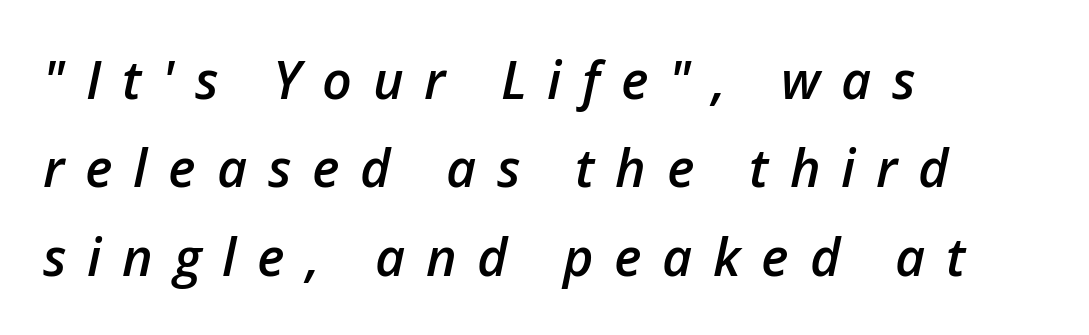
{"italic": "yes", "lean": "right", "slant_degrees": 12, "bold": "semi", "weight": "semibold", "width": "normal", "stroke_contrast": "low", "x_height": "medium", "monospaced": "no", "underline": "no", "align": "left", "line_spacing": "normal", "line_spacing_ratio": 1.7, "letter_spacing": "wide", "letter_spacing_em": 0.4, "glyph_px": 52}
